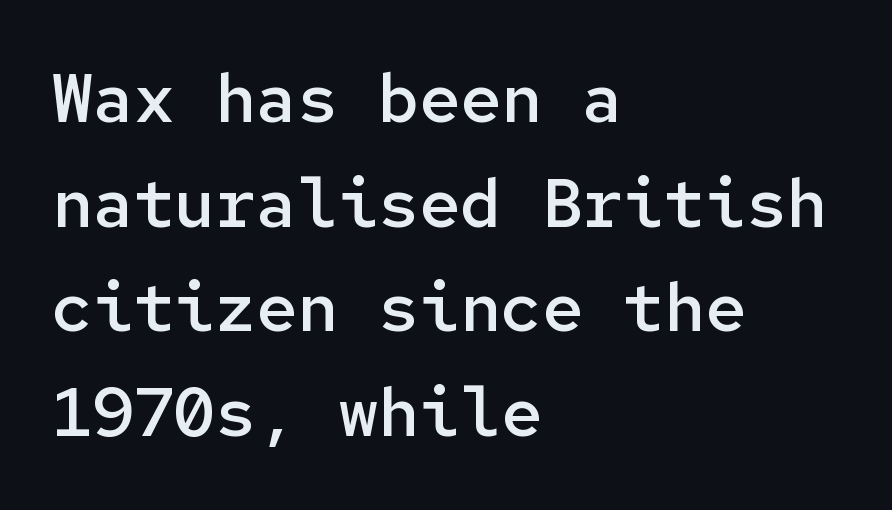
Q: Is the text bold? A: Semi-bold.
Q: Is the text italic (slanted)? A: No, it is upright.
Q: Is the typeface a serif or a sans-serif typeface? A: Sans-serif.
Q: Is the text underlined? A: No.
Q: How is the paragraph aligned? A: Left-aligned.
Q: Is the spacing between letters normal or unusually wide? A: Normal.
Q: Is the spacing between lines tight, normal or loose? A: Normal.
Q: Width (condensed, normal, or wide)? A: Normal.
Q: Stroke contrast? A: Low.
Q: x-height? A: Medium.
Q: Monospaced? A: Yes.
